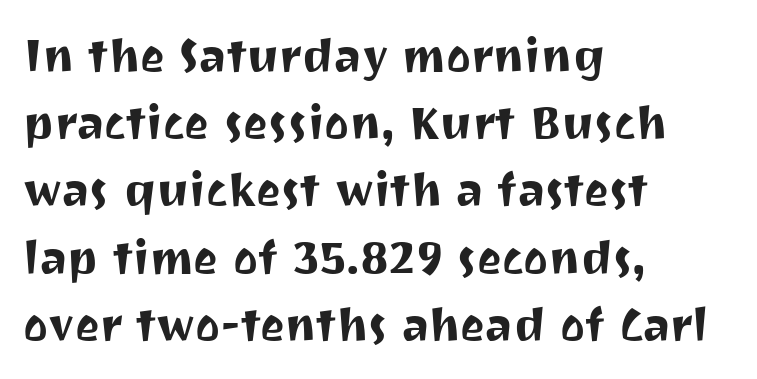
The image shows 47 px sans-serif type, upright; set left-aligned, normal line spacing (1.43x), normal letter spacing, not underlined; medium stroke contrast and a medium x-height.
